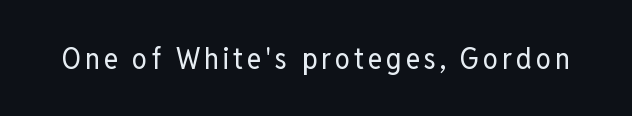
The font's upright variant was chosen for this text. The glyphs in this specimen are sans serif. Think of a printed novel: that variable character pitch is what you see here. No letter is thick-stroked: the sample isn't bold. A clean baseline with only descenders dipping below it.
